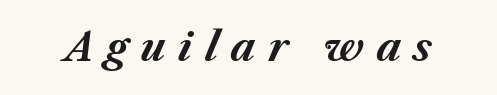
Do the characters align in a grid? No, the font is proportional. Rule under the text: the space is simply empty. A typesetter would mark this as italic. The passage shown is emphatically bold.
